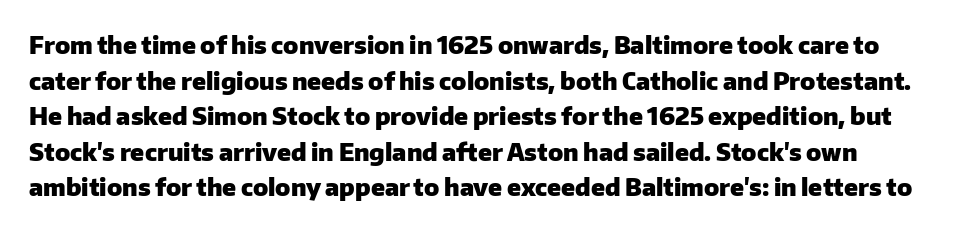
Q: Is the text bold? A: Yes.
Q: Is the text italic (slanted)? A: No, it is upright.
Q: Is the text underlined? A: No.
Q: Is the spacing between letters normal or unusually wide? A: Normal.
Q: Is the spacing between lines tight, normal or loose? A: Normal.
